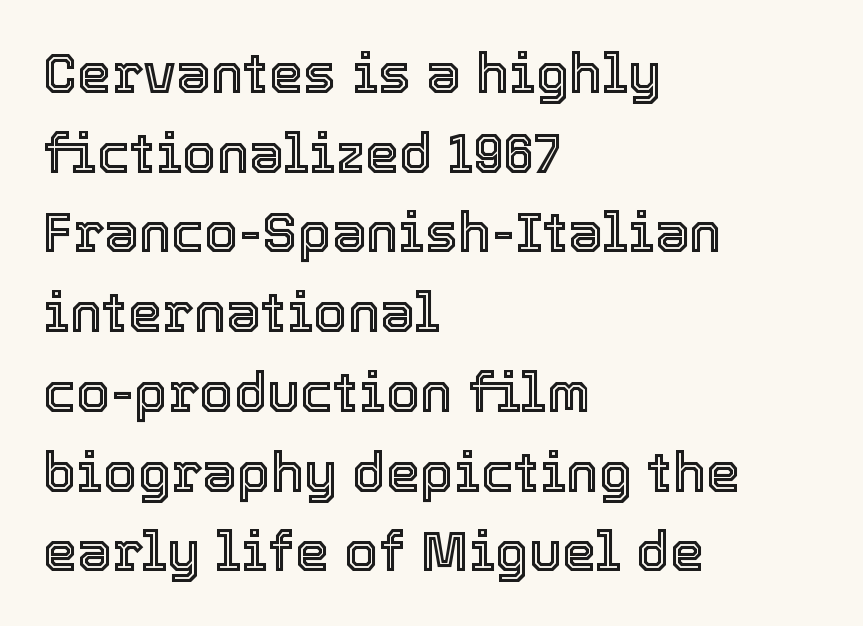
The image shows 55 px text type, upright; set left-aligned, normal line spacing (1.45x), normal letter spacing, not underlined; a medium x-height.
